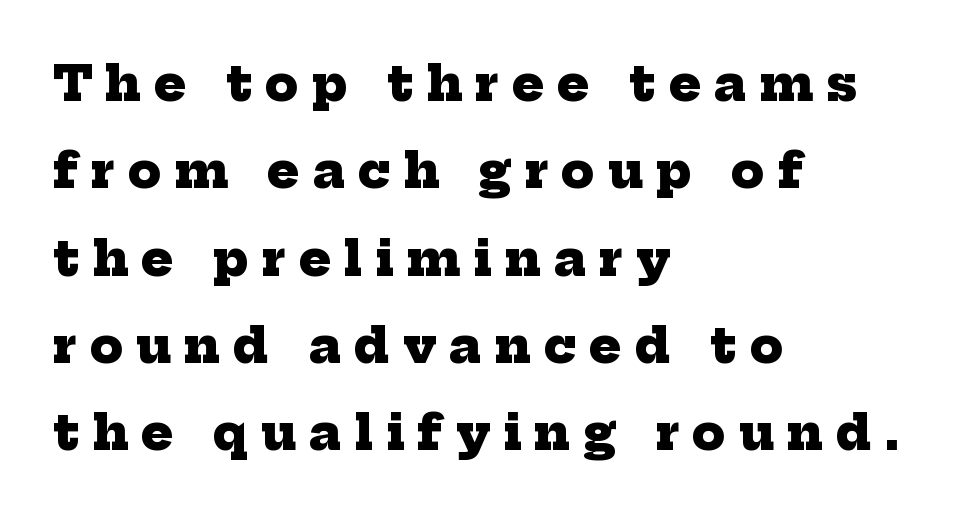
{"serif": "yes", "bold": "yes", "weight": "heavy", "width": "normal", "stroke_contrast": "low", "x_height": "medium", "monospaced": "no", "underline": "no", "align": "left", "line_spacing_ratio": 1.82, "letter_spacing": "wide", "letter_spacing_em": 0.27, "glyph_px": 48}
